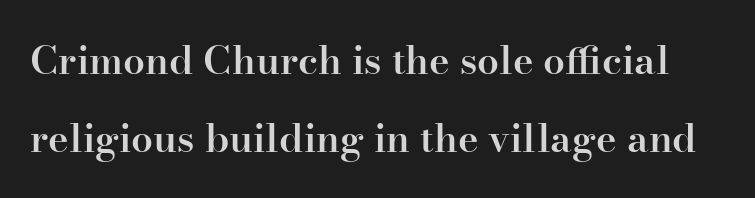
The gap between lines stays unmarked. The glyphs in this specimen are seriffed. Note the varied advance widths — an 'i' is clearly narrower than an 'm'. As a designer I'd log this as weight 600, semibold.
